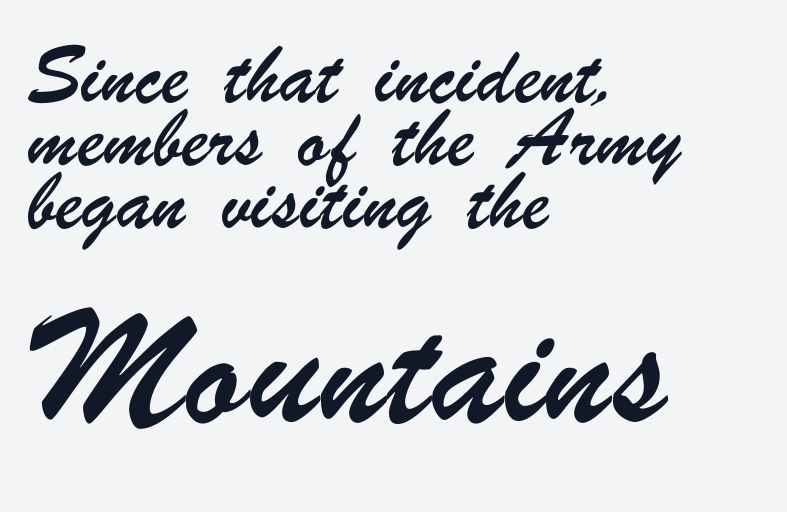
The image shows 72 px condensed sans-serif type; set left-aligned, line spacing 1.75x, normal letter spacing, not underlined; the second (bottom) block is 2.0x larger; low stroke contrast and a small x-height.
